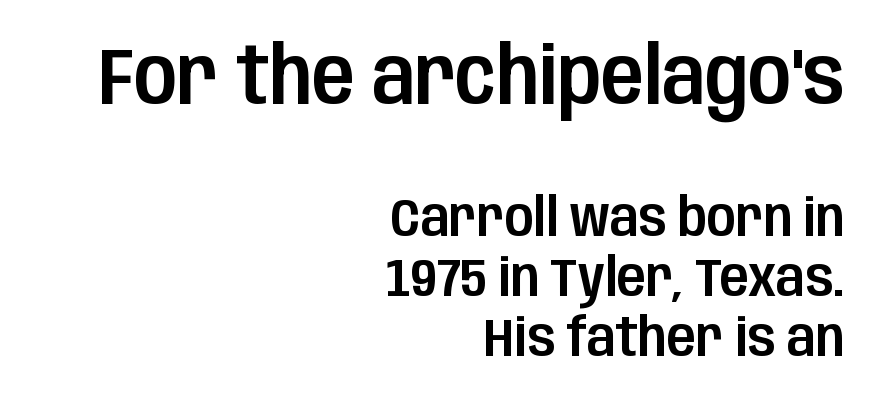
{"serif": "no", "italic": "no", "width": "condensed", "stroke_contrast": "low", "x_height": "large", "monospaced": "no", "underline": "no", "align": "right", "line_spacing": "tight", "line_spacing_ratio": 1.13, "letter_spacing": "normal", "letter_spacing_em": 0.0, "larger_block": "first", "size_ratio": 1.49, "glyph_px": 79}
